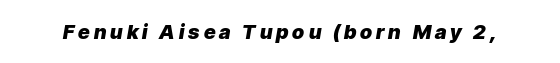
Strokes here are thick enough to call this a true bold. Each row of text sits above clean, open space. You can tell it's italic because the verticals aren't actually vertical. Someone cranked the tracking dial way up on this one.
